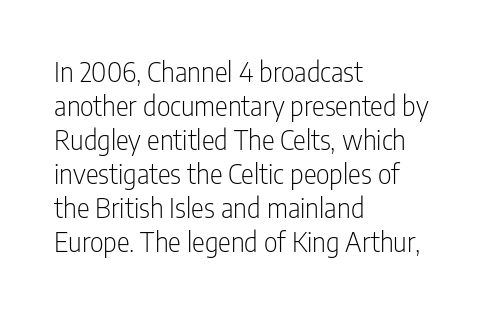
Vertically, the passage feels balanced, rows spaced as you'd expect. The strip under each line holds only bare page. Weight: in the light-to-regular range. Glyph-to-glyph distance matches everyday printed text.
